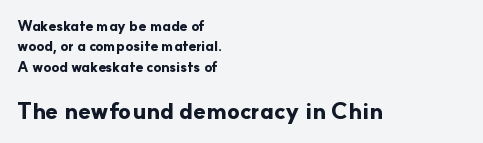
The image shows 23 px bold type, upright; set left-aligned, normal line spacing (1.45x), normal letter spacing, not underlined; the second (bottom) block is 1.64x larger.
